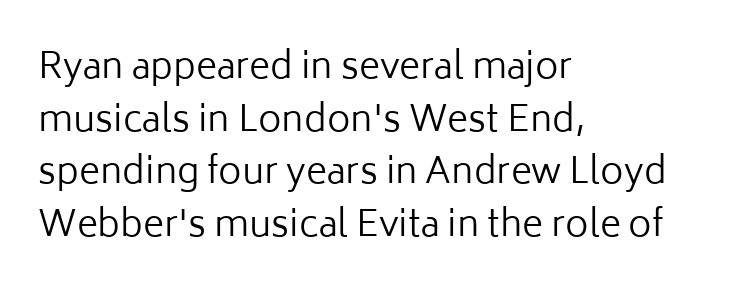
Is there much room between lines? A standard amount, neither cramped nor airy. Reading down the block, your eye returns to a fixed left position each line. The type family on display is of the sans-serif kind. A typesetter would call this zero additional tracking.
